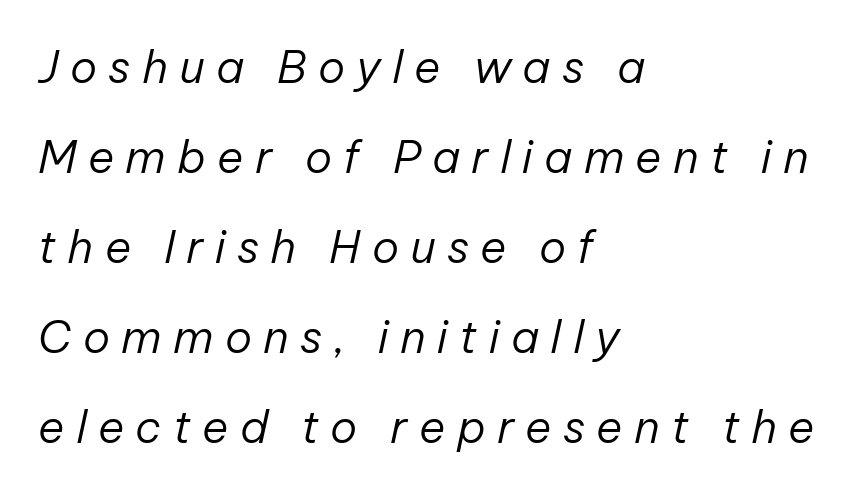
Q: Is the text bold? A: No.
Q: Is the text italic (slanted)? A: Yes, it leans right by about 12 degrees.
Q: Is the text underlined? A: No.
Q: How is the paragraph aligned? A: Left-aligned.
Q: Is the spacing between letters normal or unusually wide? A: Unusually wide.
Q: Is the spacing between lines tight, normal or loose? A: Loose.
Q: Width (condensed, normal, or wide)? A: Normal.
Q: Stroke contrast? A: Low.
Q: x-height? A: Medium.
Q: Monospaced? A: No.
